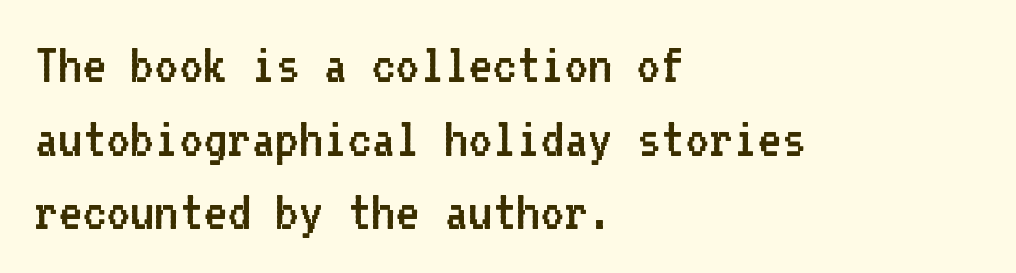
{"serif": "no", "italic": "no", "bold": "no", "weight": "regular", "width": "normal", "stroke_contrast": "low", "x_height": "medium", "monospaced": "yes", "underline": "no", "align": "left", "line_spacing": "normal", "line_spacing_ratio": 1.27, "letter_spacing": "normal", "letter_spacing_em": 0.0, "glyph_px": 58}
